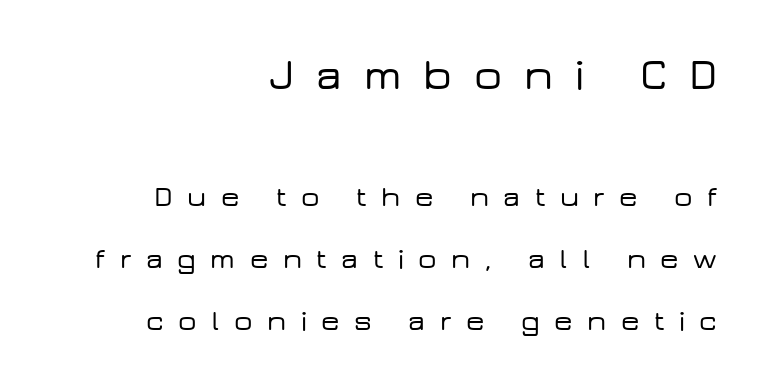
{"serif": "no", "italic": "no", "width": "wide", "stroke_contrast": "low", "x_height": "medium", "monospaced": "no", "underline": "no", "align": "right", "line_spacing": "loose", "line_spacing_ratio": 2.15, "letter_spacing": "wide", "letter_spacing_em": 0.5, "larger_block": "first", "size_ratio": 1.52, "glyph_px": 44}
